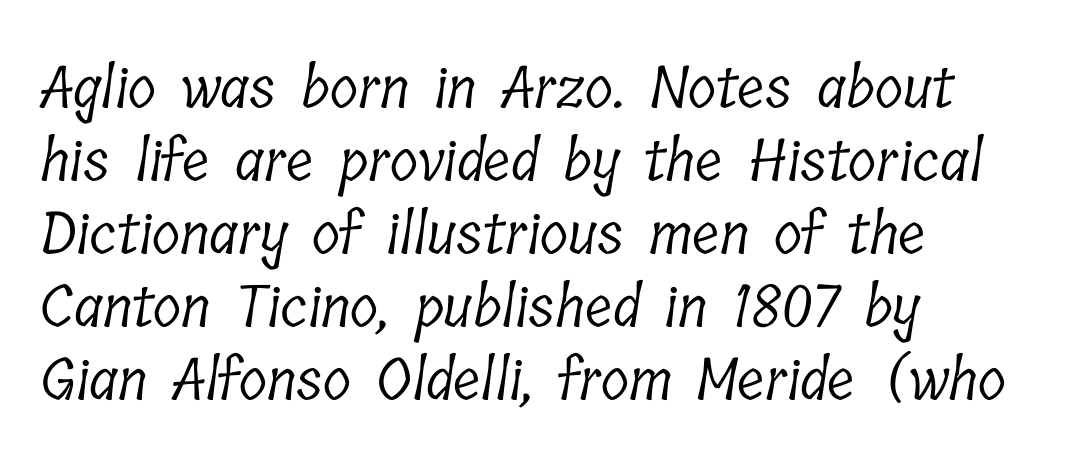
The image shows 58 px light, condensed serif type; set left-aligned, normal line spacing (1.26x), normal letter spacing, not underlined; low stroke contrast and a medium x-height.
